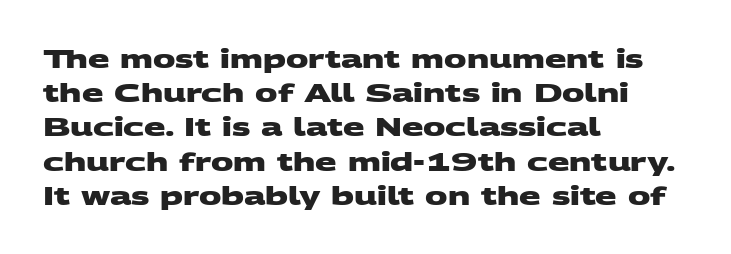
{"bold": "yes", "underline": "no", "align": "left", "line_spacing": "normal", "line_spacing_ratio": 1.37, "letter_spacing": "normal", "letter_spacing_em": 0.0, "glyph_px": 25}
